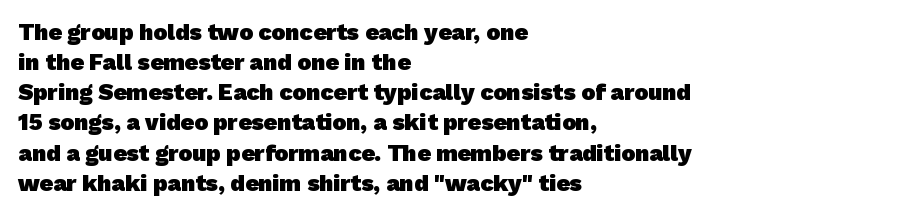
The image shows 23 px bold type; set left-aligned, normal line spacing (1.31x), normal letter spacing, not underlined.
